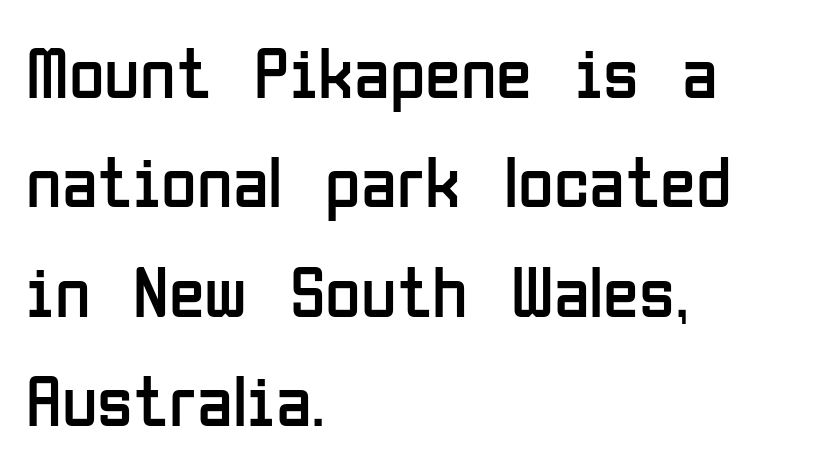
The font family rendered here belongs to the sans-serif group. How would I describe the line gaps? Plain and ordinary. No extra ink here — the face is not bold. The face used here is rendered with its standard letterfit. Each letter keeps its own natural width here, so spacing adapts to shape. Every stem runs plumb, perpendicular to the baseline.
